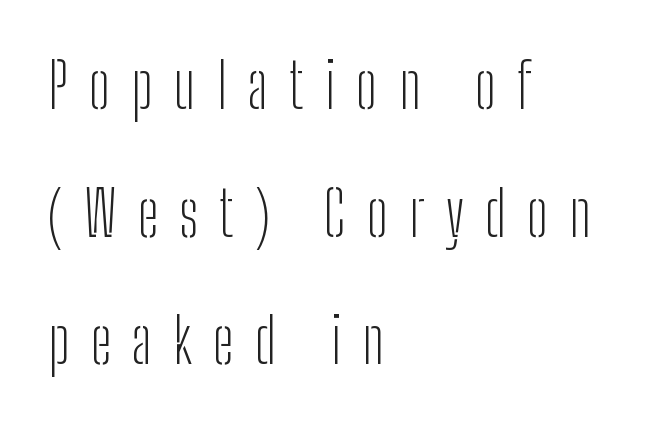
{"serif": "no", "italic": "no", "bold": "no", "weight": "light", "width": "condensed", "stroke_contrast": "low", "x_height": "medium", "monospaced": "no", "underline": "no", "align": "left", "line_spacing": "loose", "line_spacing_ratio": 2.06, "letter_spacing": "wide", "letter_spacing_em": 0.34, "glyph_px": 62}
